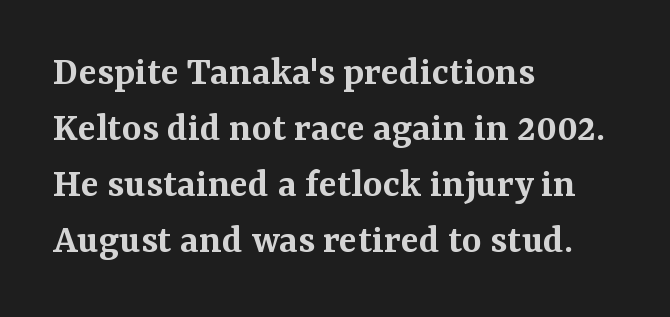
{"serif": "yes", "italic": "no", "bold": "semi", "weight": "semibold", "width": "normal", "stroke_contrast": "medium", "x_height": "medium", "monospaced": "no", "underline": "no", "align": "left", "line_spacing": "normal", "line_spacing_ratio": 1.33, "letter_spacing": "normal", "letter_spacing_em": 0.0, "glyph_px": 42}
